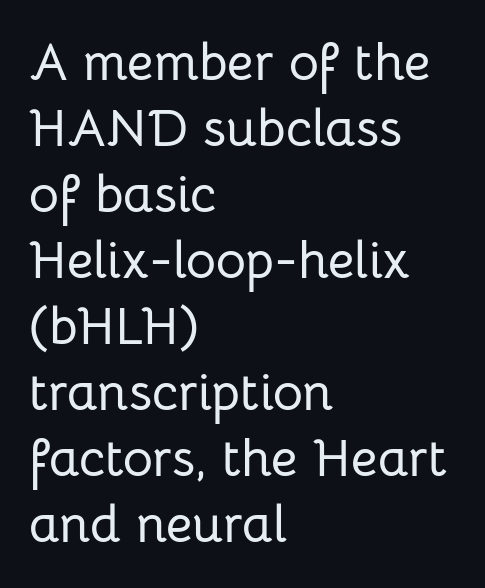
The image shows 52 px sans-serif type, upright; set left-aligned, normal line spacing (1.27x), normal letter spacing, not underlined; low stroke contrast and a medium x-height.
